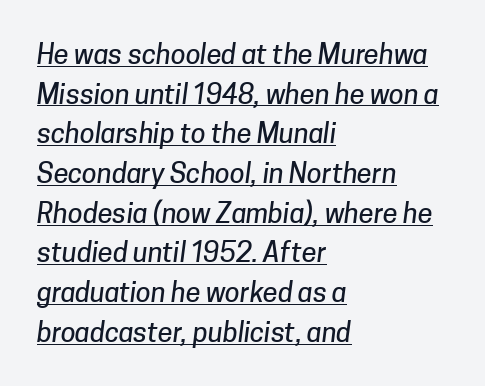
Q: Is the text underlined? A: Yes.
Q: How is the paragraph aligned? A: Left-aligned.
Q: Is the spacing between letters normal or unusually wide? A: Normal.
Q: Is the spacing between lines tight, normal or loose? A: Normal.
